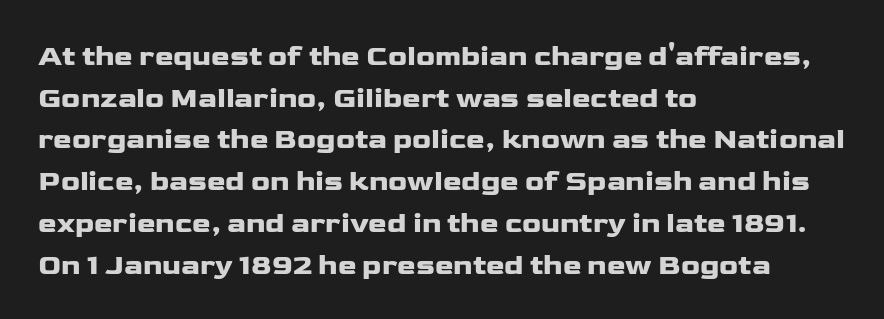
The paragraph shown leans on its left margin. Type without underlining. There is no visible air inserted between adjacent glyphs. The rendering shows plain stroke endings on the letterforms — a sans-serif design. Interline gaps are of average width in this sample. Notice how the stems are strictly vertical — no italics here.
